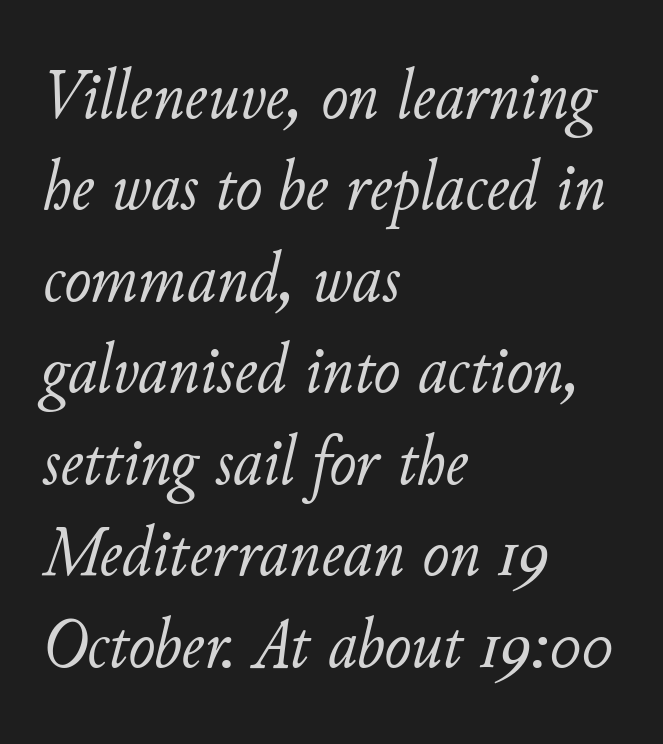
{"italic": "yes", "lean": "right", "slant_degrees": 11, "bold": "no", "weight": "light", "width": "normal", "stroke_contrast": "low", "x_height": "small", "monospaced": "no", "underline": "no", "align": "left", "line_spacing": "normal", "line_spacing_ratio": 1.27, "letter_spacing": "normal", "letter_spacing_em": 0.0, "glyph_px": 72}
